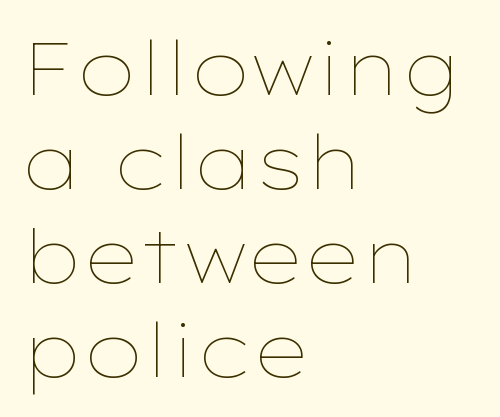
The image shows 74 px thin, wide type, upright; set left-aligned, normal line spacing (1.27x), normal letter spacing, not underlined; low stroke contrast and a medium x-height.
